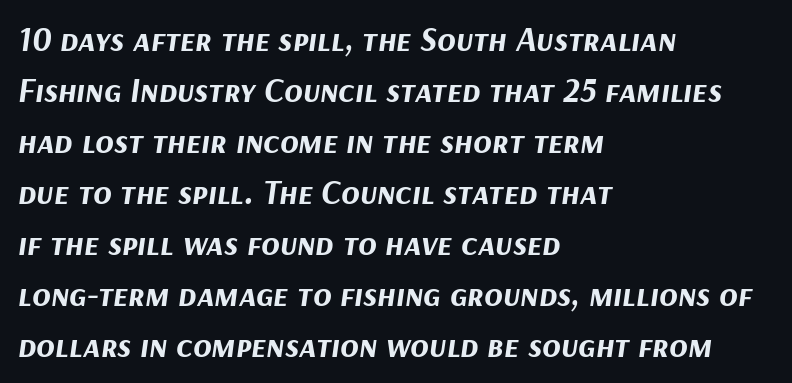
Q: Is the text bold? A: Yes.
Q: Is the text italic (slanted)? A: Yes, it leans right by about 9 degrees.
Q: Is the text underlined? A: No.
Q: How is the paragraph aligned? A: Left-aligned.
Q: Is the spacing between letters normal or unusually wide? A: Normal.
Q: Is the spacing between lines tight, normal or loose? A: Normal.
Q: Width (condensed, normal, or wide)? A: Normal.
Q: Stroke contrast? A: Medium.
Q: x-height? A: Medium.
Q: Monospaced? A: No.
